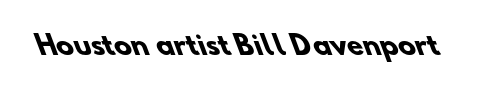
Set as a true bold cut, around the 700 mark. No word sits above an underline. Nothing unusual about the tracking: characters are spaced as the font intends.
